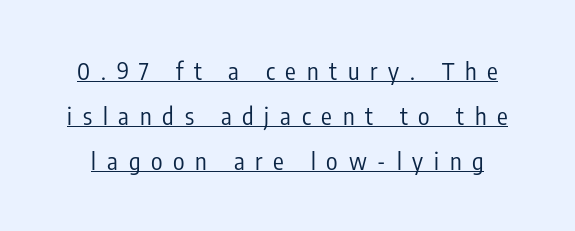
The specimen reads as upright at a glance. The typesetter has applied underlining to the passage shown. No letter is thick-stroked: the sample isn't bold. Glyph-to-glyph distance is far greater than everyday printed text.
